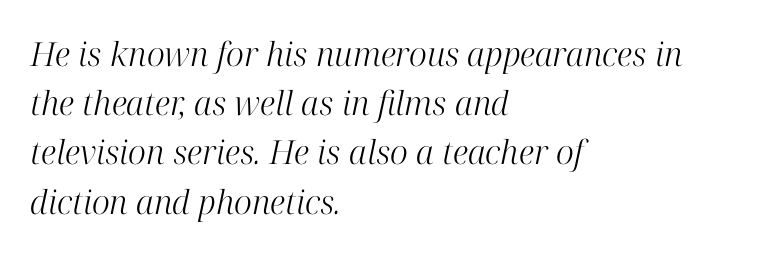
The image shows 33 px light serif type, italic (leaning right); set left-aligned, normal line spacing (1.49x), normal letter spacing, not underlined; high stroke contrast and a medium x-height.
